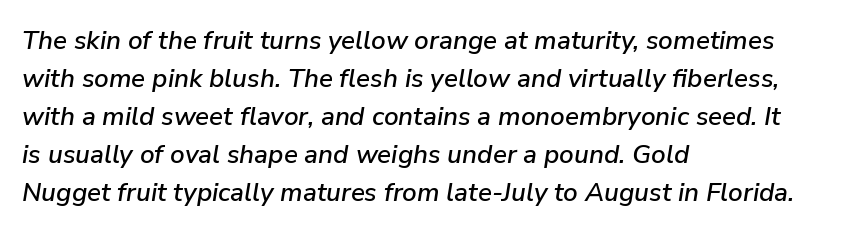
The image shows 26 px text type, italic (leaning right); set left-aligned, normal line spacing (1.46x), normal letter spacing, not underlined.
